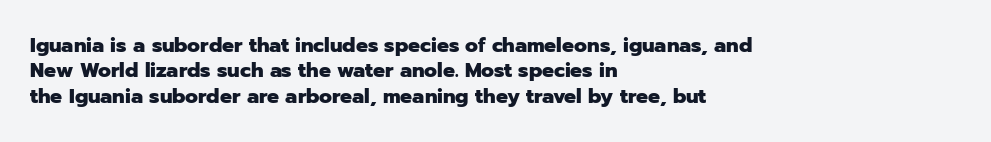
Characters follow at the spacing the type designer built in. What's the leading like? Ordinary, nothing unusual. Horizontal alignment here is leftward, the default for most running prose. The words here are not underlined. The typesetting leans heavy: a genuine bold.
